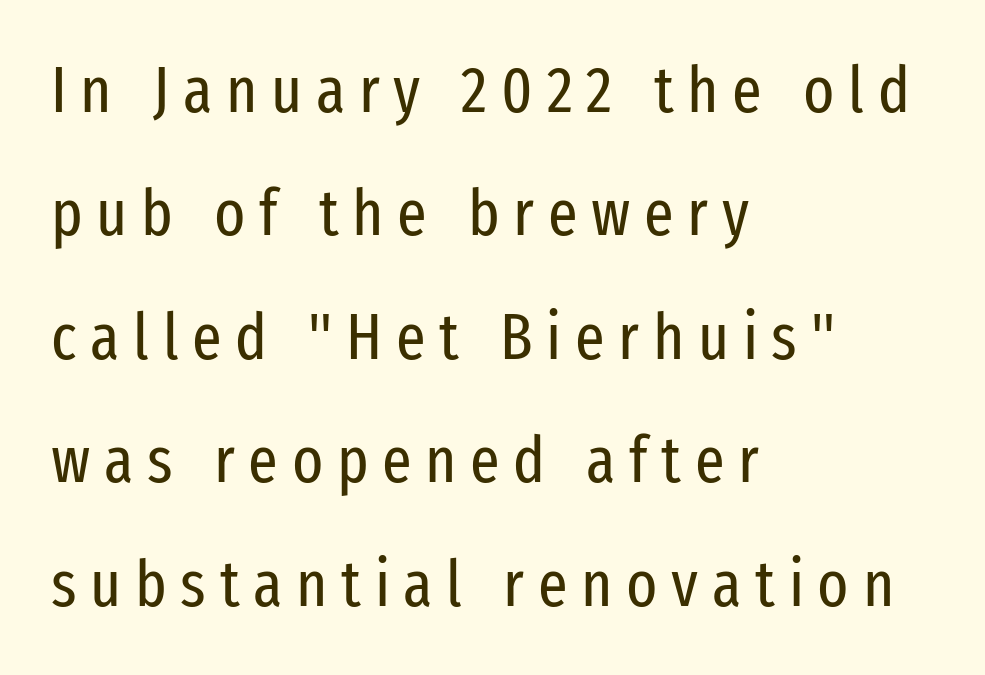
The image shows 65 px regular-weight, condensed sans-serif type, upright; set left-aligned, loose line spacing (1.9x), unusually wide letter spacing (+0.21 em), not underlined; low stroke contrast and a medium x-height.
